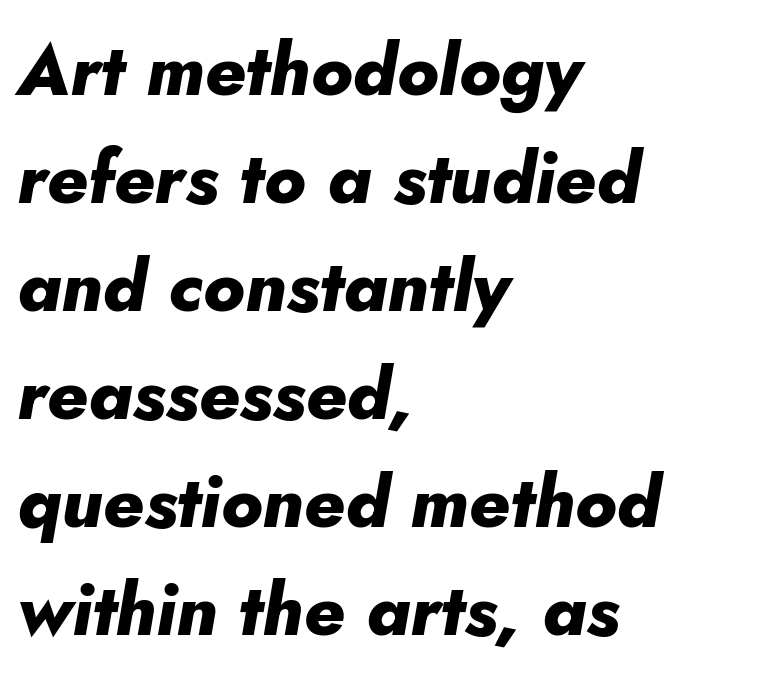
Q: Is the text bold? A: Yes.
Q: Is the text italic (slanted)? A: Yes, it leans right by about 5 degrees.
Q: Is the text underlined? A: No.
Q: How is the paragraph aligned? A: Left-aligned.
Q: Is the spacing between letters normal or unusually wide? A: Normal.
Q: Is the spacing between lines tight, normal or loose? A: Normal.
Q: Width (condensed, normal, or wide)? A: Normal.
Q: Stroke contrast? A: Low.
Q: x-height? A: Small.
Q: Monospaced? A: No.
